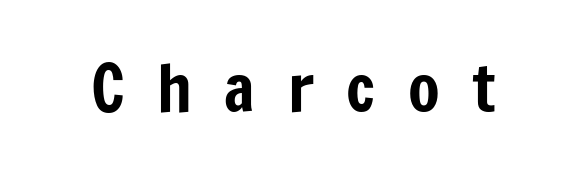
Quick note: not italic, upright. Note the varied advance widths — an 'i' is clearly narrower than an 'm'. No word sits above an underline. The rendering inserts visible extra space after every character. In terms of letterform style, serifs are entirely absent.
